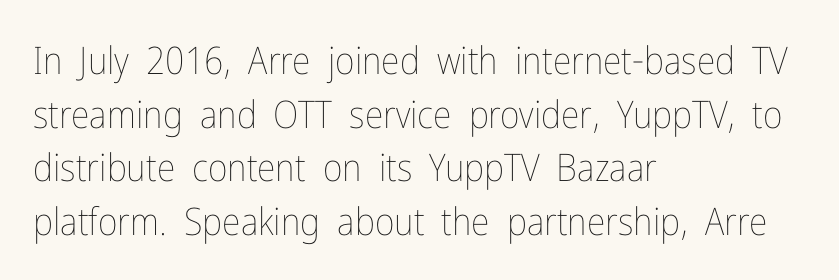
The image shows 38 px thin, condensed type, upright; set left-aligned, normal line spacing (1.41x), normal letter spacing, not underlined; low stroke contrast and a medium x-height.
